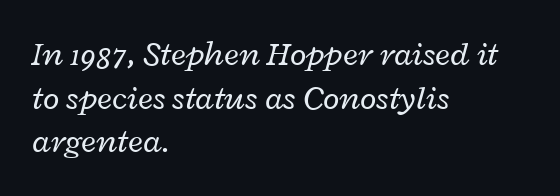
Q: Is the text bold? A: No.
Q: Is the text italic (slanted)? A: Yes, it leans right by about 12 degrees.
Q: Is the text underlined? A: No.
Q: How is the paragraph aligned? A: Left-aligned.
Q: Is the spacing between letters normal or unusually wide? A: Normal.
Q: Is the spacing between lines tight, normal or loose? A: Normal.
Q: Width (condensed, normal, or wide)? A: Wide.
Q: Stroke contrast? A: Low.
Q: x-height? A: Medium.
Q: Monospaced? A: No.
